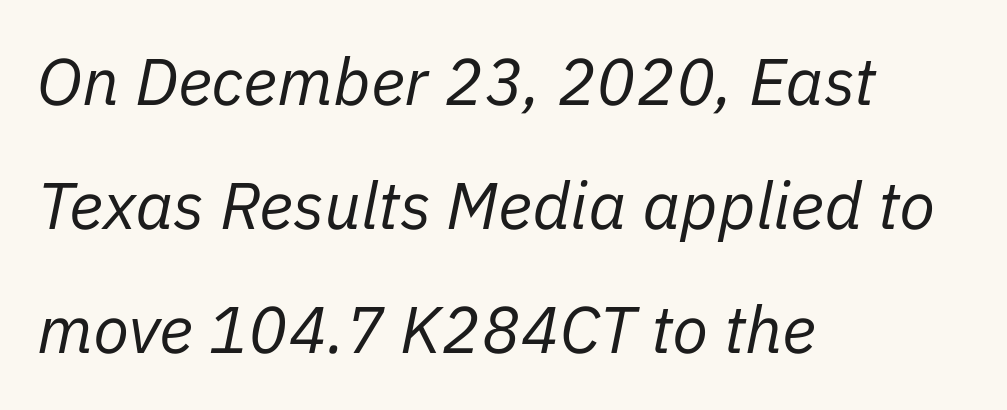
{"italic": "yes", "lean": "right", "slant_degrees": 11, "bold": "no", "weight": "regular", "width": "normal", "stroke_contrast": "low", "x_height": "medium", "monospaced": "no", "underline": "no", "align": "left", "line_spacing_ratio": 1.88, "letter_spacing": "normal", "letter_spacing_em": 0.0, "glyph_px": 66}
